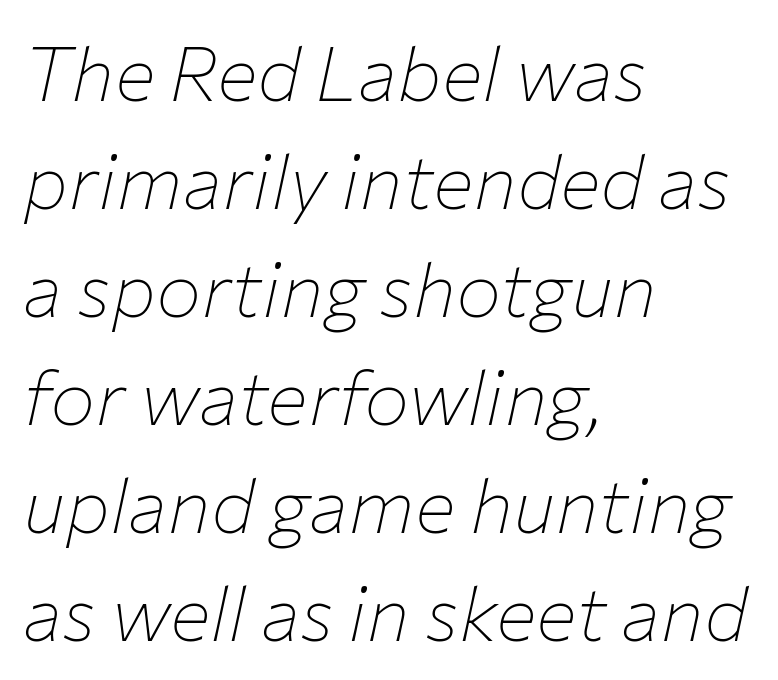
The image shows 76 px thin type, italic (leaning right); set left-aligned, normal line spacing (1.42x), normal letter spacing, not underlined; low stroke contrast and a medium x-height.
